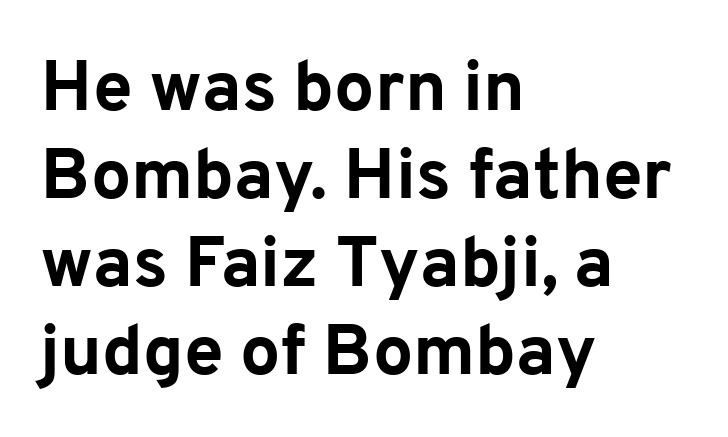
Type style note: lacks serifs. Does extra space separate the letters? No, they use regular spacing. Does the weight exceed regular? Yes, all the way to bold. Style check: upright. This sample has the flowing, uneven cadence of proportional lettering. Honestly, there is no underline to notice here at all.
